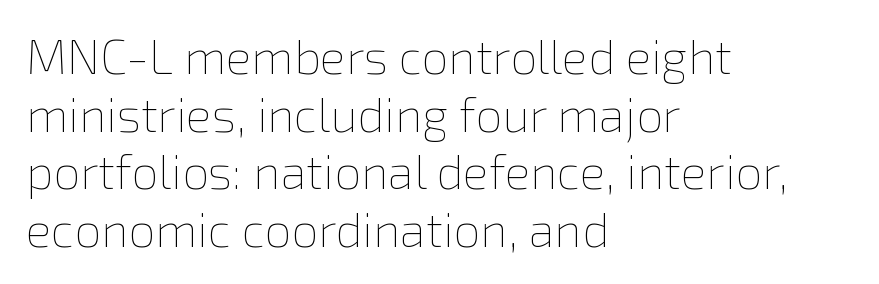
The face looks like a standard text weight, possibly lighter. Varying glyph widths throughout — classic text-font behaviour. Is there any slant? The stems are plumb. Clear beneath every line of the passage.
